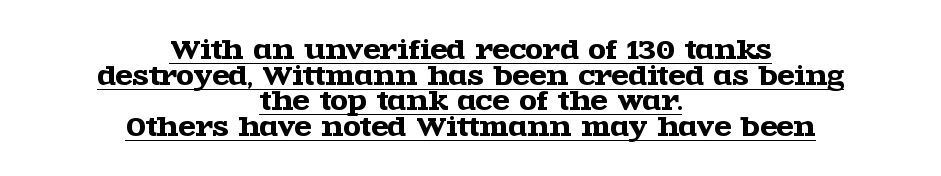
The image shows 25 px text type, upright; set centered, tight line spacing (1.03x), normal letter spacing, underlined.
